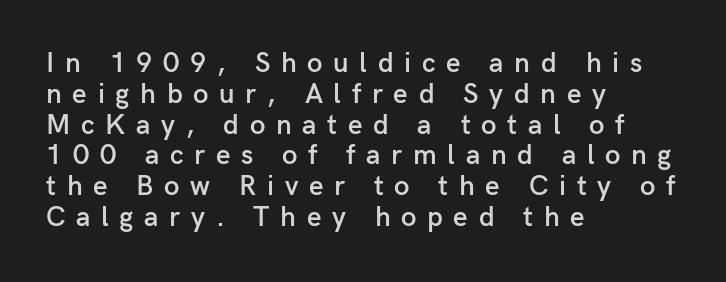
The image shows 28 px semibold sans-serif type, upright; set left-aligned, tight line spacing (1.1x), unusually wide letter spacing (+0.38 em), not underlined; low stroke contrast and a medium x-height.
